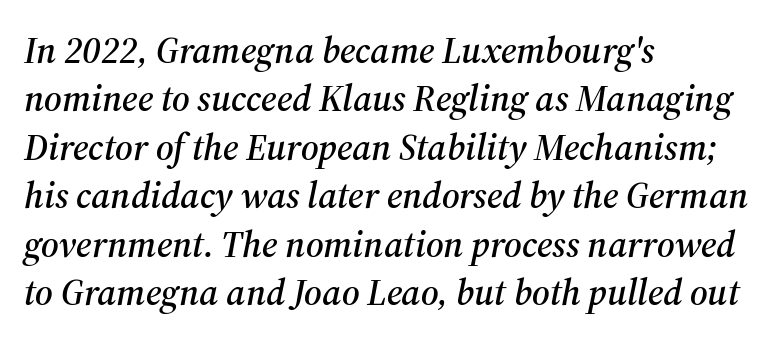
The gaps between neighbouring characters are ordinary and unremarkable. These lines are set flush left with a ragged right edge. The axis of the letterforms is tilted away from vertical. Anything drawn beneath the words? Only blank space.
